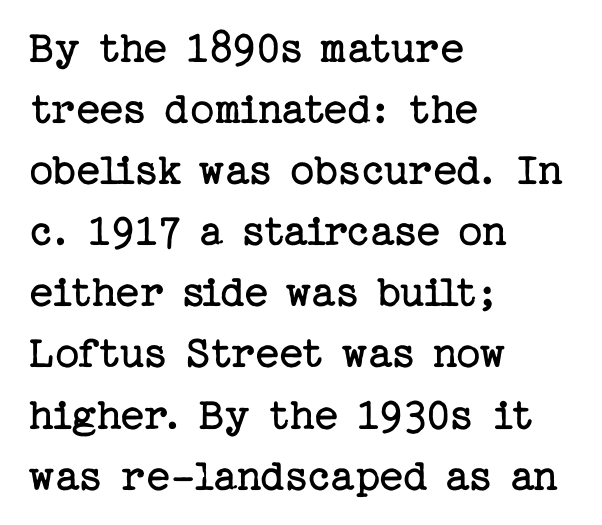
{"serif": "yes", "italic": "no", "bold": "no", "weight": "regular", "width": "normal", "stroke_contrast": "low", "x_height": "medium", "underline": "no", "align": "left", "line_spacing": "normal", "line_spacing_ratio": 1.3, "letter_spacing": "normal", "letter_spacing_em": 0.0, "glyph_px": 47}
